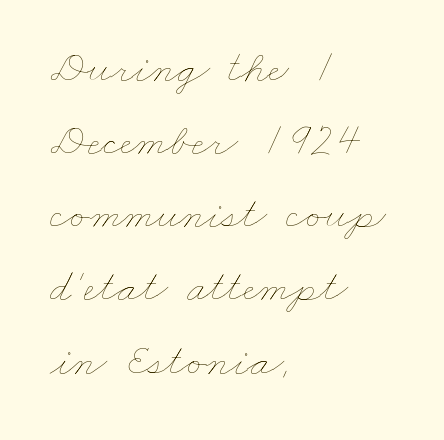
{"bold": "no", "weight": "thin", "width": "wide", "stroke_contrast": "low", "x_height": "small", "monospaced": "no", "underline": "no", "align": "left", "line_spacing": "normal", "line_spacing_ratio": 1.59, "letter_spacing": "normal", "letter_spacing_em": 0.0, "glyph_px": 46}
